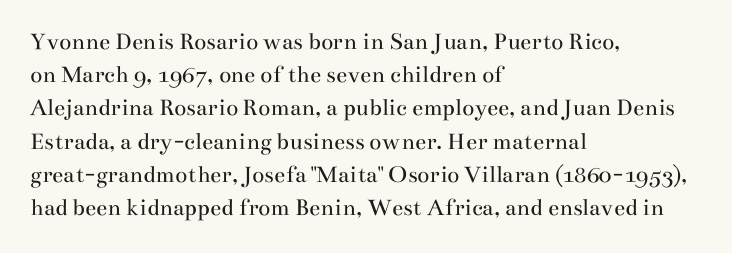
{"italic": "no", "bold": "no", "underline": "no", "align": "left", "line_spacing": "normal", "line_spacing_ratio": 1.33, "letter_spacing": "normal", "letter_spacing_em": 0.0, "glyph_px": 25}
